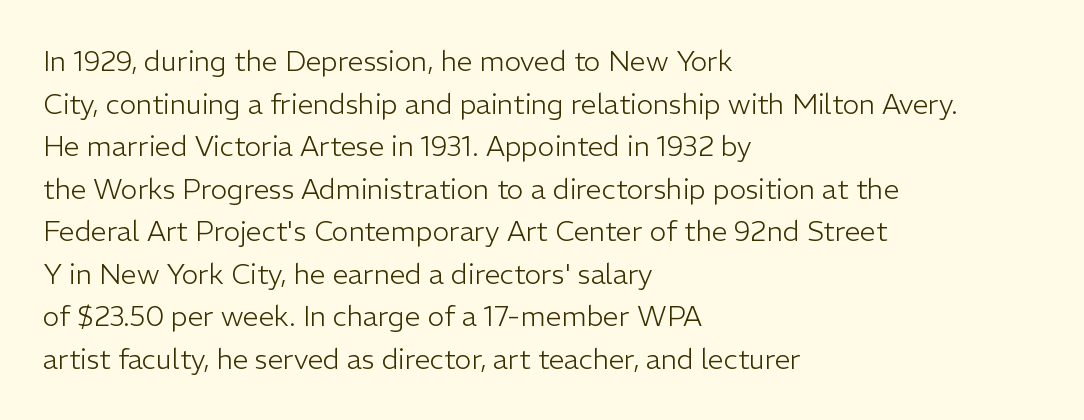
This sample is left-justified, so line endings fall wherever the words run out. The letters sit at their default tracking, neither squeezed nor spread. Do the characters align in a grid? No, the font is proportional. The line-height multiplier appears to be the usual default. Is the stroke heavy? The answer is a plain regular-or-lighter.
